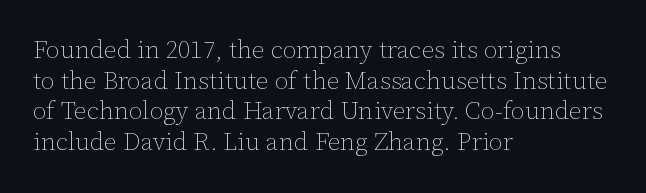
Q: Is the text bold? A: No.
Q: Is the text italic (slanted)? A: No, it is upright.
Q: Is the text underlined? A: No.
Q: How is the paragraph aligned? A: Left-aligned.
Q: Is the spacing between letters normal or unusually wide? A: Normal.
